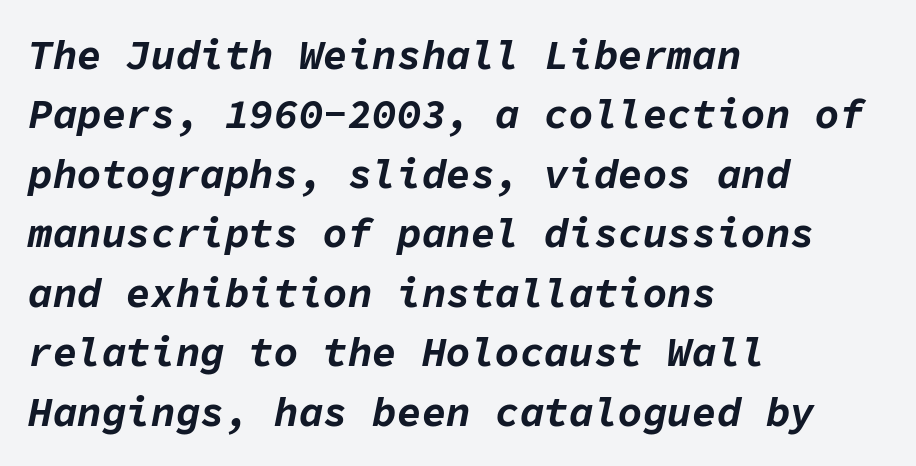
{"italic": "yes", "lean": "right", "slant_degrees": 11, "bold": "yes", "weight": "bold", "width": "normal", "stroke_contrast": "low", "x_height": "medium", "monospaced": "yes", "underline": "no", "align": "left", "line_spacing": "normal", "line_spacing_ratio": 1.45, "letter_spacing": "normal", "letter_spacing_em": 0.0, "glyph_px": 41}
